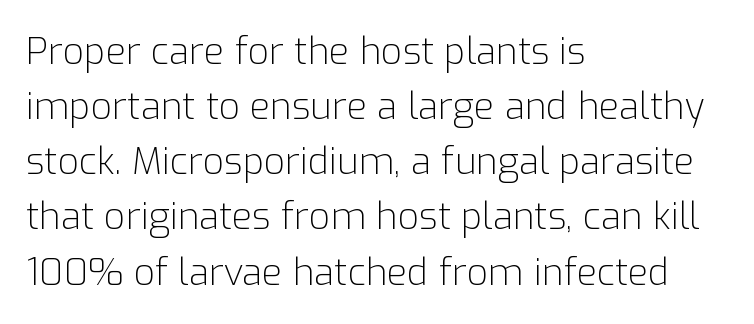
If you drew a ruler down the left edge, every line would touch it. Tracking here is standard; glyphs follow each other at the usual distance. Is there any slant? The stems are plumb. If you measured baseline to baseline, you'd find a middling distance.
